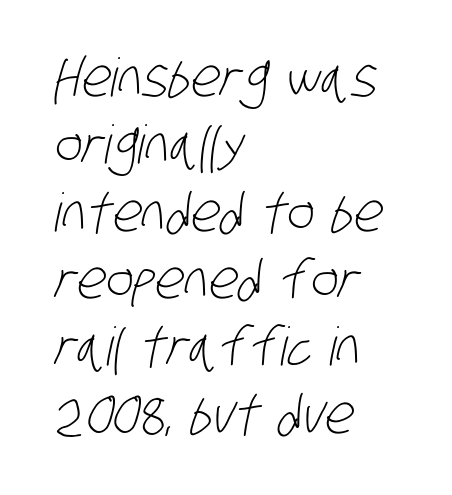
If you drew a ruler down the left edge, every line would touch it. The text was rendered using a sans face with plain stroke endings. Glance below the letters and you will spot only blank space. Line spacing here is normal. Observe the ordinary spacing: letters are neighbours, not strangers.
